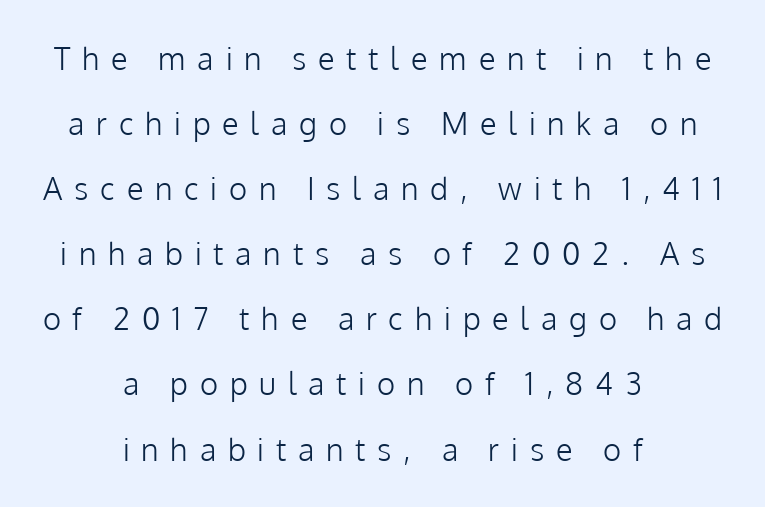
{"serif": "no", "italic": "no", "bold": "no", "weight": "light", "width": "normal", "stroke_contrast": "low", "x_height": "medium", "monospaced": "no", "underline": "no", "align": "center", "line_spacing": "loose", "line_spacing_ratio": 2.1, "letter_spacing": "wide", "letter_spacing_em": 0.38, "glyph_px": 31}
